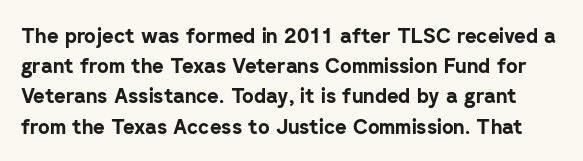
{"italic": "no", "bold": "yes", "underline": "no", "line_spacing": "normal", "line_spacing_ratio": 1.51, "letter_spacing": "normal", "letter_spacing_em": 0.0, "glyph_px": 20}
